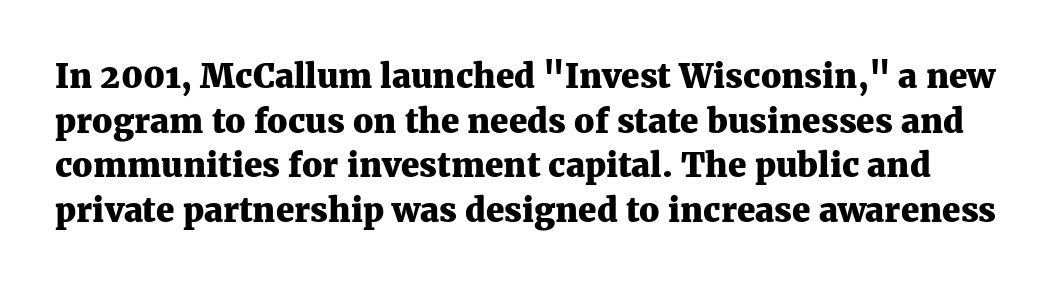
Q: Is the text bold? A: Yes.
Q: Is the text italic (slanted)? A: No, it is upright.
Q: Is the typeface a serif or a sans-serif typeface? A: Serif.
Q: Is the text underlined? A: No.
Q: Is the spacing between letters normal or unusually wide? A: Normal.
Q: Is the spacing between lines tight, normal or loose? A: Normal.
Q: Width (condensed, normal, or wide)? A: Normal.
Q: Stroke contrast? A: Medium.
Q: x-height? A: Medium.
Q: Monospaced? A: No.
